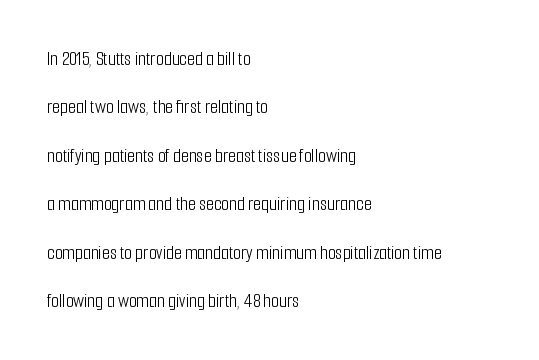
This is not heavy type; no bold has been used. The letterforms sit shoulder to shoulder at normal distance. Each line starts at the same left margin while the right side varies. Unlike italic type, these characters show no tilt at all. In terms of leading, this rendering errs on the spacious side. A bare baseline throughout the passage.
